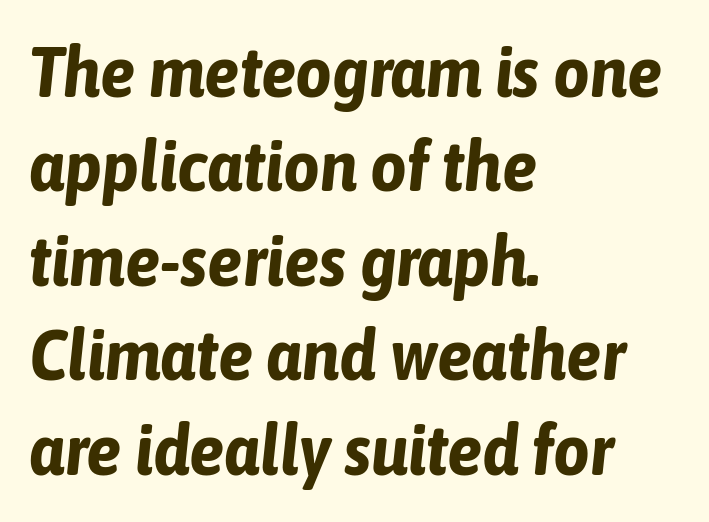
The image shows 71 px bold, condensed type, italic (leaning right); set left-aligned, normal line spacing (1.33x), normal letter spacing, not underlined; low stroke contrast and a medium x-height.
